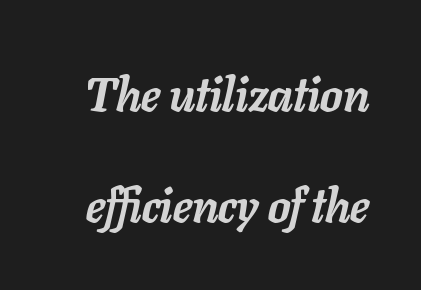
{"italic": "yes", "lean": "right", "slant_degrees": 11, "bold": "yes", "weight": "semibold", "width": "normal", "stroke_contrast": "low", "x_height": "medium", "monospaced": "no", "underline": "no", "line_spacing": "loose", "line_spacing_ratio": 2.36, "letter_spacing": "normal", "letter_spacing_em": 0.0, "glyph_px": 47}
